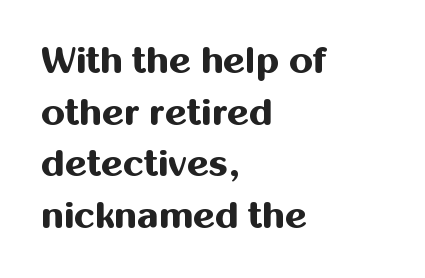
{"serif": "no", "italic": "no", "bold": "yes", "weight": "bold", "width": "normal", "stroke_contrast": "medium", "x_height": "medium", "monospaced": "no", "underline": "no", "align": "left", "line_spacing": "normal", "line_spacing_ratio": 1.36, "letter_spacing": "normal", "letter_spacing_em": 0.0, "glyph_px": 38}
